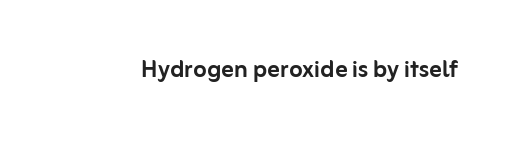
The image shows 31 px sans-serif type, upright; set normal letter spacing, not underlined; low stroke contrast and a medium x-height.
